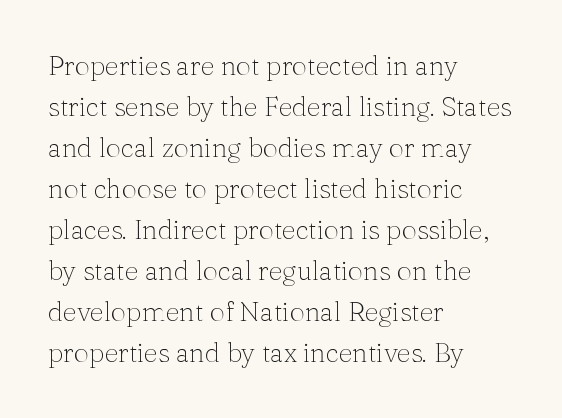
{"italic": "no", "bold": "no", "underline": "no", "align": "left", "line_spacing": "normal", "line_spacing_ratio": 1.52, "letter_spacing": "normal", "letter_spacing_em": 0.0, "glyph_px": 27}
